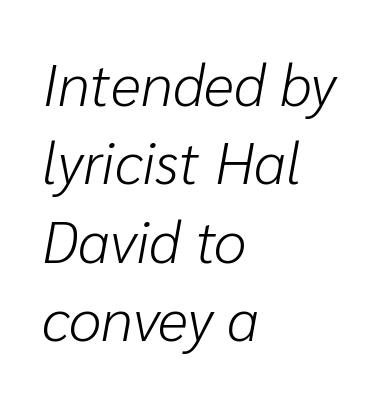
Q: Is the text bold? A: No.
Q: Is the text italic (slanted)? A: Yes, it leans right by about 10 degrees.
Q: Is the text underlined? A: No.
Q: How is the paragraph aligned? A: Left-aligned.
Q: Is the spacing between letters normal or unusually wide? A: Normal.
Q: Is the spacing between lines tight, normal or loose? A: Normal.
Q: Width (condensed, normal, or wide)? A: Normal.
Q: Stroke contrast? A: Low.
Q: x-height? A: Medium.
Q: Monospaced? A: No.
